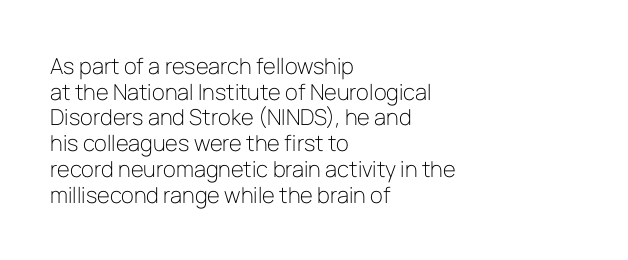
Q: Is the text bold? A: No.
Q: Is the text italic (slanted)? A: No, it is upright.
Q: Is the text underlined? A: No.
Q: How is the paragraph aligned? A: Left-aligned.
Q: Is the spacing between letters normal or unusually wide? A: Normal.
